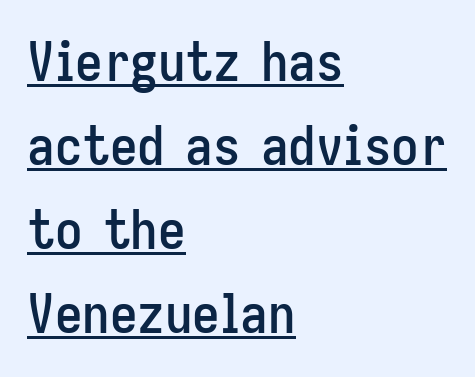
The image shows 55 px condensed sans-serif type, upright; set left-aligned, normal line spacing (1.53x), normal letter spacing, underlined; low stroke contrast and a medium x-height.
